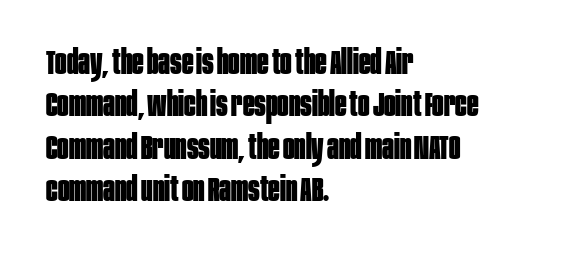
{"serif": "no", "italic": "no", "bold": "yes", "weight": "bold", "width": "condensed", "stroke_contrast": "low", "x_height": "large", "monospaced": "no", "underline": "no", "align": "left", "line_spacing": "normal", "line_spacing_ratio": 1.25, "letter_spacing": "normal", "letter_spacing_em": 0.0, "glyph_px": 34}
